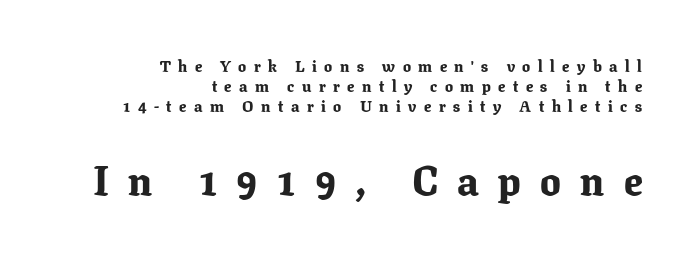
Q: Is the text bold? A: Yes.
Q: Is the text italic (slanted)? A: No, it is upright.
Q: Is the typeface a serif or a sans-serif typeface? A: Serif.
Q: Is the text underlined? A: No.
Q: How is the paragraph aligned? A: Right-aligned.
Q: Is the spacing between letters normal or unusually wide? A: Unusually wide.
Q: Is the spacing between lines tight, normal or loose? A: Normal.
Q: Which block of text is set in a larger size, the first (top) or the second (bottom)? A: The second (bottom) one.
Q: Width (condensed, normal, or wide)? A: Normal.
Q: Stroke contrast? A: Low.
Q: x-height? A: Medium.
Q: Monospaced? A: No.
